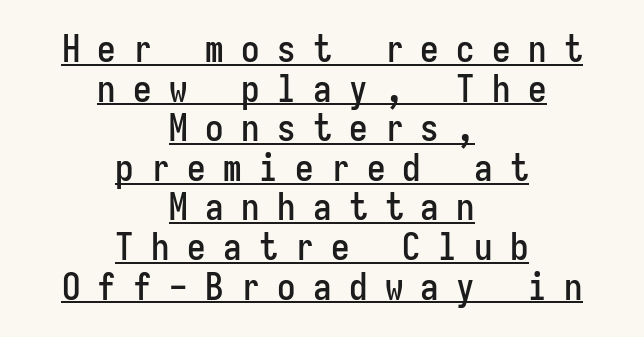
The image shows 37 px condensed sans-serif type, upright, monospaced; set centered, tight line spacing (1.07x), unusually wide letter spacing (+0.47 em), underlined; low stroke contrast and a medium x-height.
